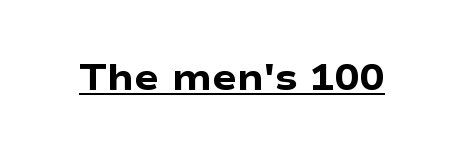
These words are printed bold, with thick strokes throughout. Every character sits straight up, as roman type does. The sample's only ornament is a line tracing under the words. The face used here is proportionally spaced, like ordinary book or web type. In terms of letterspacing, this is plain default setting. The letters carry no serifs — their stems end cleanly without finishing strokes.
